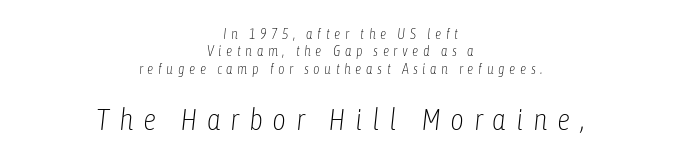
The image shows 30 px light, condensed type, italic (leaning right); set centered, line spacing 1.24x, unusually wide letter spacing (+0.32 em), not underlined; the second (bottom) block is 2.14x larger; low stroke contrast and a medium x-height.
